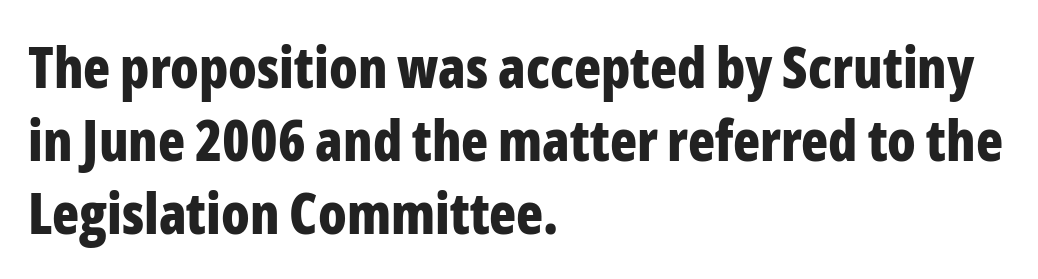
When letters stand straight like this, we call the style roman or upright. The letters are bold, with thick, heavy strokes. Each letter keeps its own natural width here, so spacing adapts to shape. The rag falls on the right side of this text block. Quick note: underline off.
